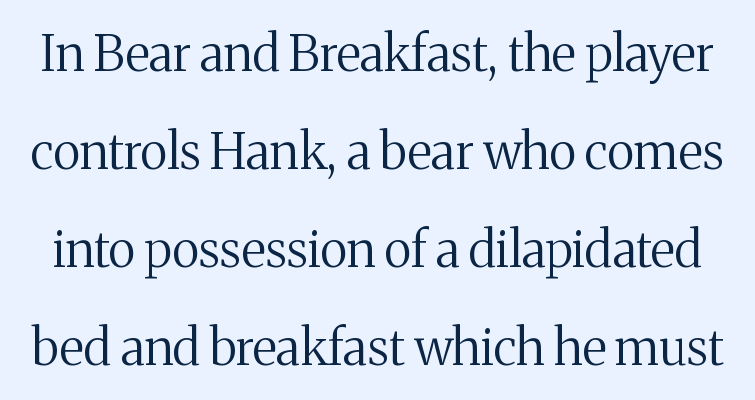
Type without underlining. Looks like regular typesetting: each glyph gets only the width it needs. Unbolded letterforms with no extra heft. Tracking here is standard; glyphs follow each other at the usual distance. Each letter's strokes conclude with small projecting serifs. Line spacing here is loose.
